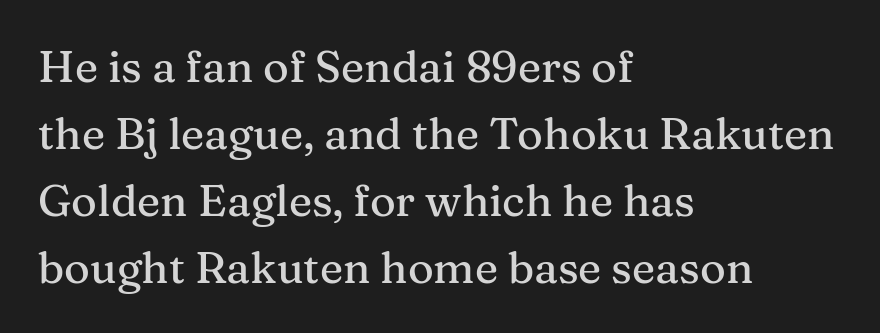
Q: Is the text italic (slanted)? A: No, it is upright.
Q: Is the typeface a serif or a sans-serif typeface? A: Serif.
Q: Is the text underlined? A: No.
Q: How is the paragraph aligned? A: Left-aligned.
Q: Is the spacing between letters normal or unusually wide? A: Normal.
Q: Is the spacing between lines tight, normal or loose? A: Normal.
Q: Width (condensed, normal, or wide)? A: Normal.
Q: Stroke contrast? A: Medium.
Q: x-height? A: Medium.
Q: Monospaced? A: No.
